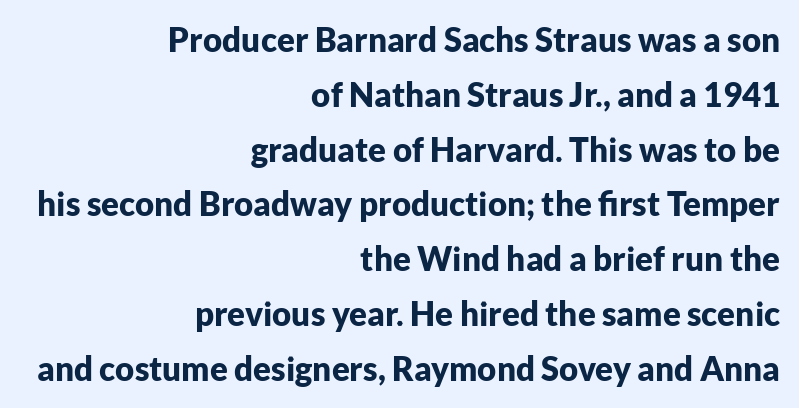
This sample keeps an unexceptional amount of space between lines. These lines carry a lot of weight — the face is fully bold. Vertical strokes here are truly vertical. The designer went with a sans here, leaving each stem footless. Each line ends at the same right margin while the left side varies.
